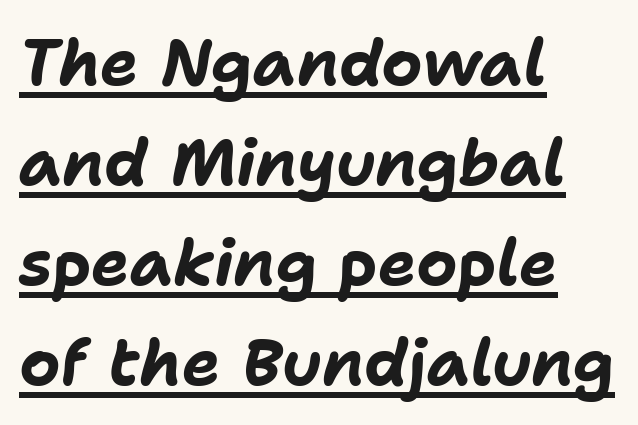
Here the designer chose a conventional face with non-uniform glyph widths. The rendering applies a slant to the glyphs. Compared with undecorated copy, this sample adds a rule below the words. This rendering uses left alignment, leaving the right contour irregular.
